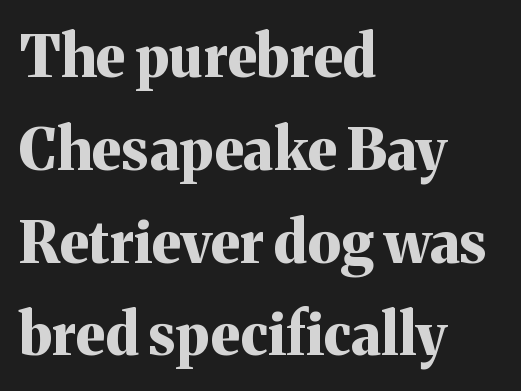
Q: Is the text bold? A: Yes.
Q: Is the text italic (slanted)? A: No, it is upright.
Q: Is the typeface a serif or a sans-serif typeface? A: Serif.
Q: Is the text underlined? A: No.
Q: How is the paragraph aligned? A: Left-aligned.
Q: Is the spacing between letters normal or unusually wide? A: Normal.
Q: Is the spacing between lines tight, normal or loose? A: Normal.
Q: Width (condensed, normal, or wide)? A: Normal.
Q: Stroke contrast? A: Medium.
Q: x-height? A: Medium.
Q: Monospaced? A: No.
